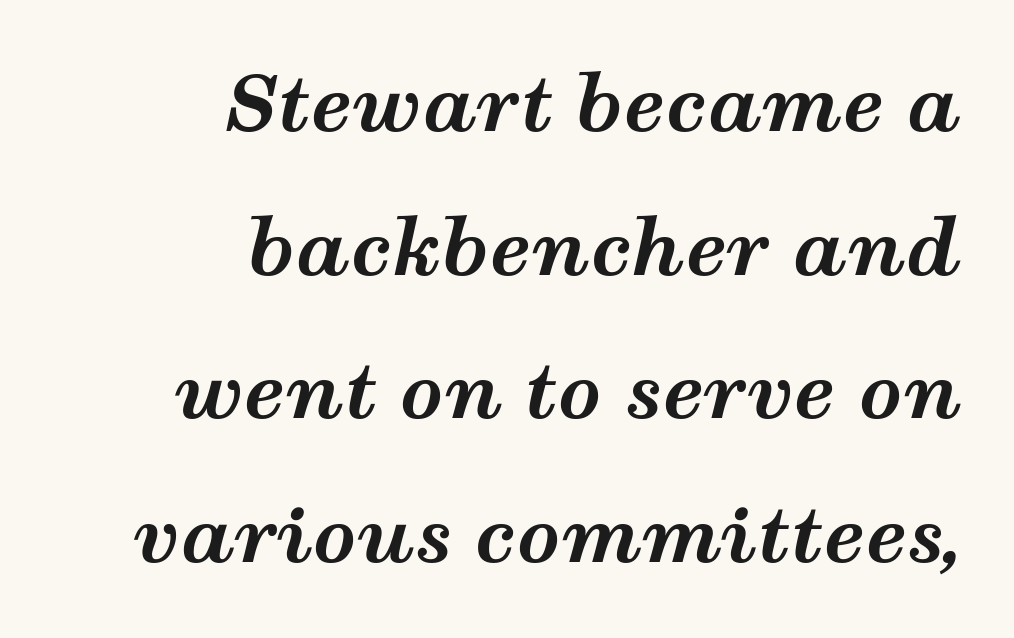
Q: Is the text bold? A: Yes.
Q: Is the text italic (slanted)? A: Yes, it leans right by about 12 degrees.
Q: Is the text underlined? A: No.
Q: How is the paragraph aligned? A: Right-aligned.
Q: Is the spacing between letters normal or unusually wide? A: Normal.
Q: Width (condensed, normal, or wide)? A: Wide.
Q: Stroke contrast? A: Medium.
Q: x-height? A: Medium.
Q: Monospaced? A: No.
